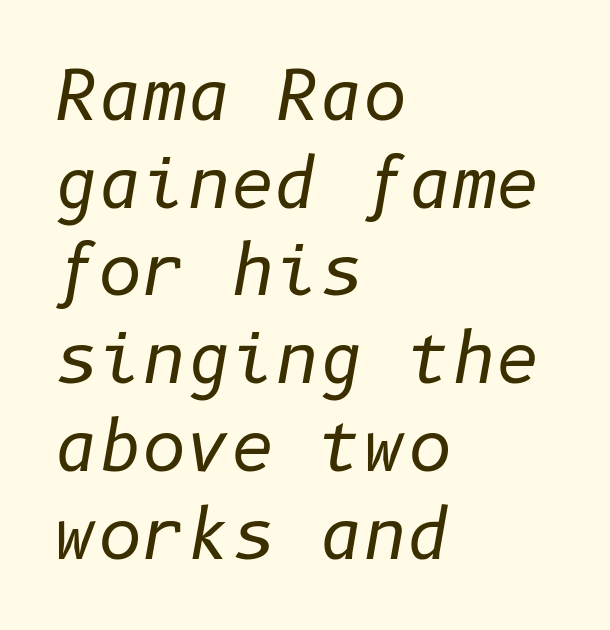
Q: Is the text bold? A: No.
Q: Is the text italic (slanted)? A: Yes, it leans right by about 10 degrees.
Q: Is the text underlined? A: No.
Q: How is the paragraph aligned? A: Left-aligned.
Q: Is the spacing between letters normal or unusually wide? A: Normal.
Q: Is the spacing between lines tight, normal or loose? A: Normal.
Q: Width (condensed, normal, or wide)? A: Normal.
Q: Stroke contrast? A: Low.
Q: x-height? A: Medium.
